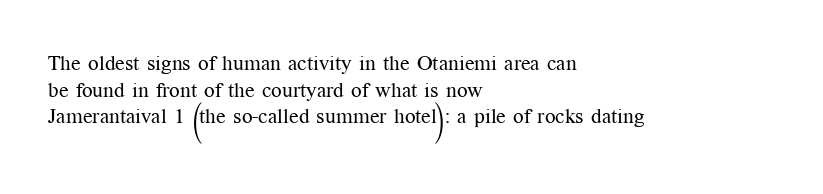
The image shows 21 px text type, upright; set left-aligned, normal line spacing (1.27x), normal letter spacing, not underlined.
